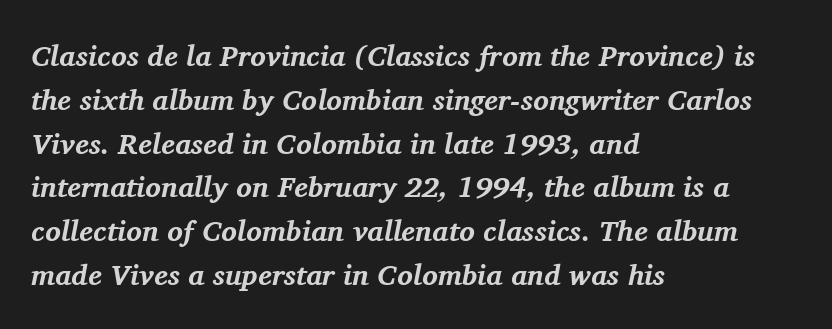
The image shows 29 px bold serif type, italic (leaning right); set left-aligned, normal line spacing (1.51x), normal letter spacing, not underlined; medium stroke contrast and a medium x-height.
